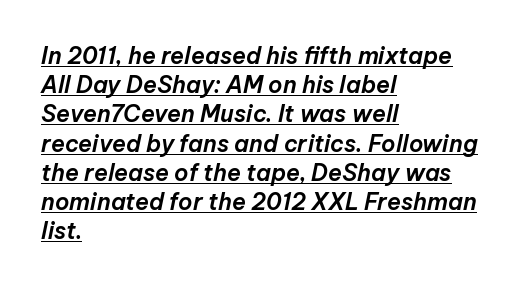
Notice how a bar underscores the lettering throughout. These lines sit exactly where default settings would place them. Teacher's note: observe the even left margin — that is flush-left alignment. These lines were composed using italics. How are the letters spaced? Ordinarily, with no added tracking.
